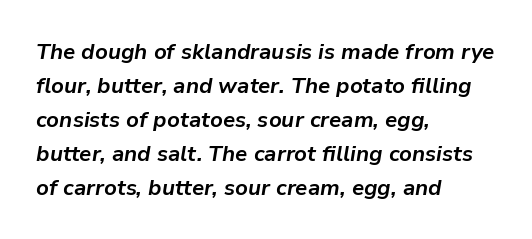
{"italic": "yes", "lean": "right", "slant_degrees": 9, "bold": "yes", "underline": "no", "align": "left", "line_spacing": "normal", "line_spacing_ratio": 1.54, "letter_spacing": "normal", "letter_spacing_em": 0.0, "glyph_px": 22}
